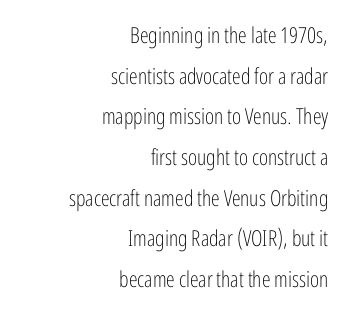
Q: Is the text bold? A: No.
Q: Is the text italic (slanted)? A: No, it is upright.
Q: Is the text underlined? A: No.
Q: How is the paragraph aligned? A: Right-aligned.
Q: Is the spacing between letters normal or unusually wide? A: Normal.
